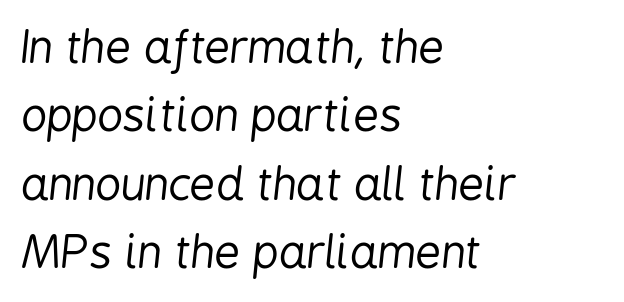
Q: Is the text bold? A: No.
Q: Is the text italic (slanted)? A: Yes, it leans right by about 6 degrees.
Q: Is the text underlined? A: No.
Q: How is the paragraph aligned? A: Left-aligned.
Q: Is the spacing between letters normal or unusually wide? A: Normal.
Q: Is the spacing between lines tight, normal or loose? A: Normal.
Q: Width (condensed, normal, or wide)? A: Condensed.
Q: Stroke contrast? A: Low.
Q: x-height? A: Medium.
Q: Monospaced? A: No.
